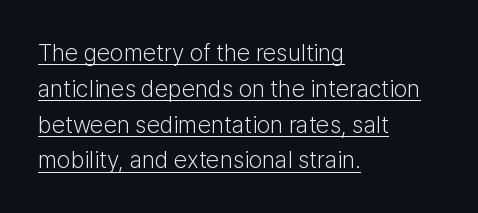
The image shows 24 px text type, upright; set left-aligned, normal line spacing (1.49x), normal letter spacing, underlined.
